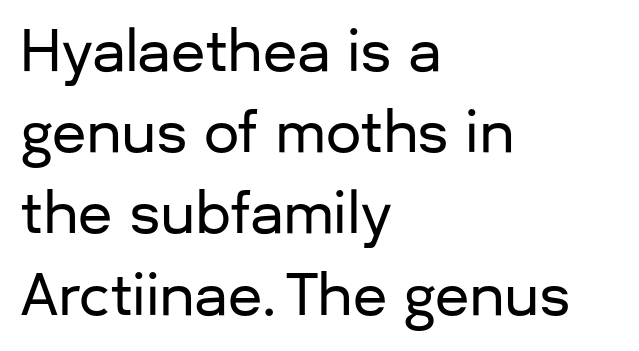
{"serif": "no", "italic": "no", "width": "normal", "stroke_contrast": "low", "x_height": "medium", "monospaced": "no", "underline": "no", "align": "left", "line_spacing": "normal", "line_spacing_ratio": 1.45, "letter_spacing": "normal", "letter_spacing_em": 0.0, "glyph_px": 56}
